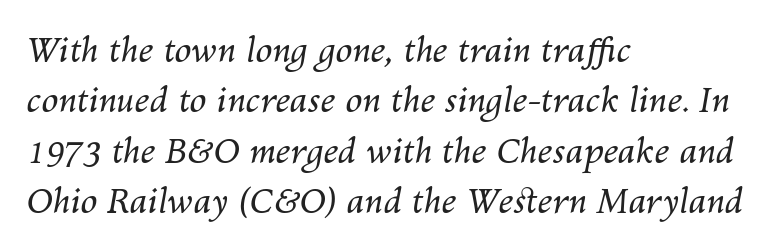
Emphasis-style slanted type is in use. The typeface has the unassuming heft of standard copy or less. These lines are rendered in a variable-pitch font. Underline: absent. This sample uses plain, unmodified letter spacing. In CSS terms this would be text-align: left.
